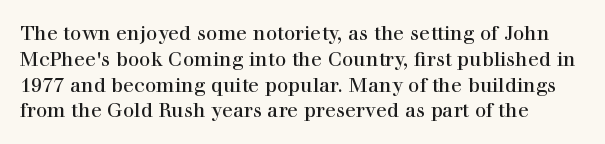
No heavy texture on the line: the type isn't bold. Normally led — the rows are evenly, conventionally spaced. Every stem runs plumb, perpendicular to the baseline. In terms of letterspacing, this is plain default setting. Decoration check: the copy has no underline.
